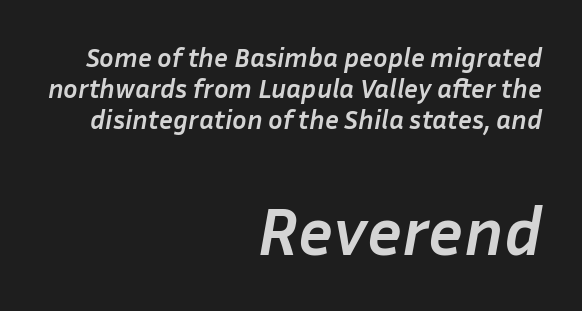
Q: Is the text bold? A: Yes.
Q: Is the text italic (slanted)? A: Yes, it leans right by about 10 degrees.
Q: Is the text underlined? A: No.
Q: How is the paragraph aligned? A: Right-aligned.
Q: Is the spacing between letters normal or unusually wide? A: Normal.
Q: Is the spacing between lines tight, normal or loose? A: Tight.
Q: Which block of text is set in a larger size, the first (top) or the second (bottom)? A: The second (bottom) one.
Q: Width (condensed, normal, or wide)? A: Normal.
Q: Stroke contrast? A: Low.
Q: x-height? A: Medium.
Q: Monospaced? A: No.
